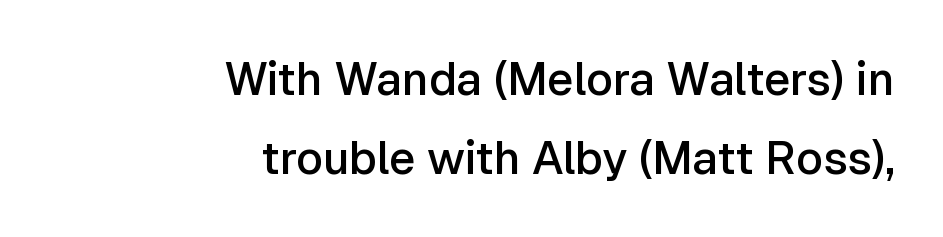
The image shows 46 px semibold sans-serif type, upright; set right-aligned, line spacing 1.72x, normal letter spacing, not underlined; low stroke contrast and a medium x-height.
